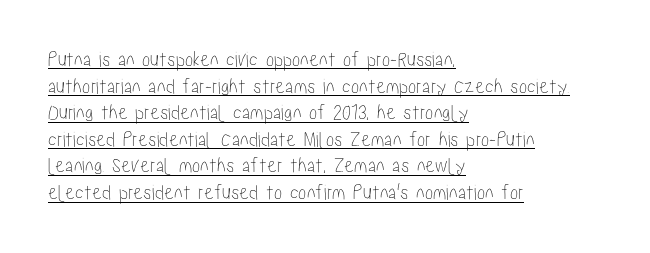
Q: Is the text italic (slanted)? A: No, it is upright.
Q: Is the text underlined? A: Yes.
Q: How is the paragraph aligned? A: Left-aligned.
Q: Is the spacing between letters normal or unusually wide? A: Normal.
